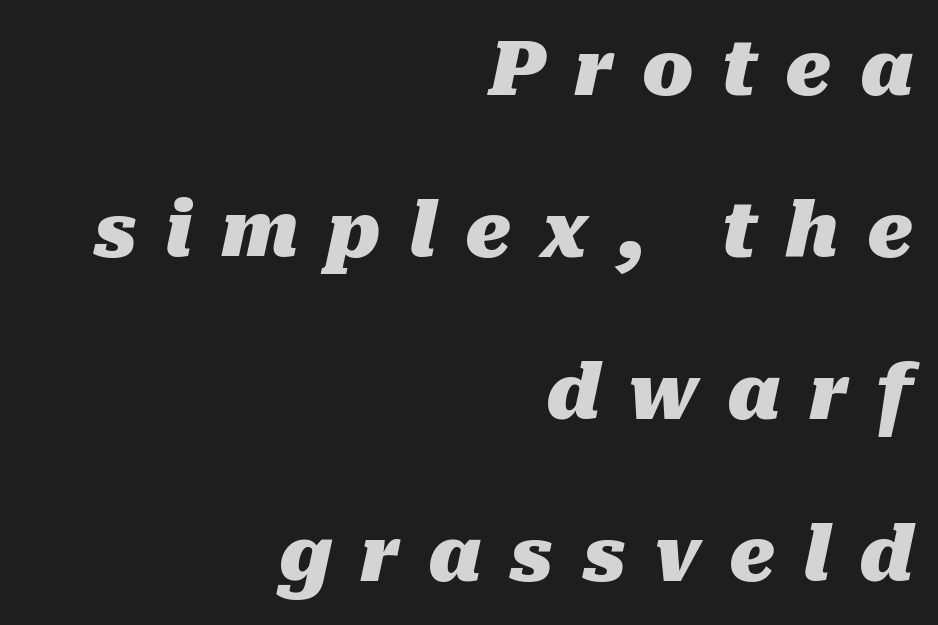
Q: Is the text bold? A: Yes.
Q: Is the text italic (slanted)? A: Yes, it leans right by about 10 degrees.
Q: Is the text underlined? A: No.
Q: How is the paragraph aligned? A: Right-aligned.
Q: Is the spacing between letters normal or unusually wide? A: Unusually wide.
Q: Is the spacing between lines tight, normal or loose? A: Loose.
Q: Width (condensed, normal, or wide)? A: Normal.
Q: Stroke contrast? A: Medium.
Q: x-height? A: Medium.
Q: Monospaced? A: No.
